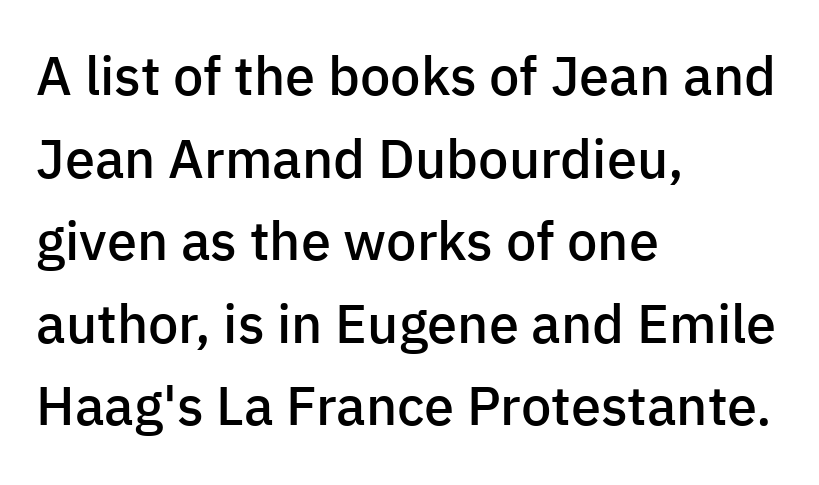
The image shows 54 px semibold sans-serif type, upright; set left-aligned, normal line spacing (1.53x), normal letter spacing, not underlined; low stroke contrast and a medium x-height.
